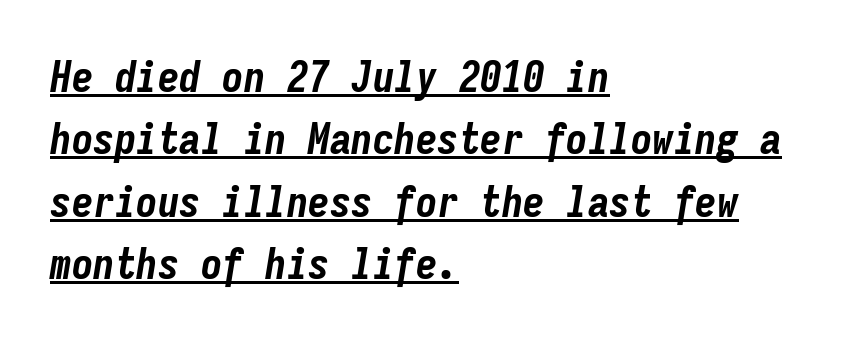
Q: Is the text bold? A: Yes.
Q: Is the text italic (slanted)? A: Yes, it leans right by about 9 degrees.
Q: Is the text underlined? A: Yes.
Q: How is the paragraph aligned? A: Left-aligned.
Q: Is the spacing between letters normal or unusually wide? A: Normal.
Q: Is the spacing between lines tight, normal or loose? A: Normal.
Q: Width (condensed, normal, or wide)? A: Condensed.
Q: Stroke contrast? A: Low.
Q: x-height? A: Medium.
Q: Monospaced? A: Yes.
